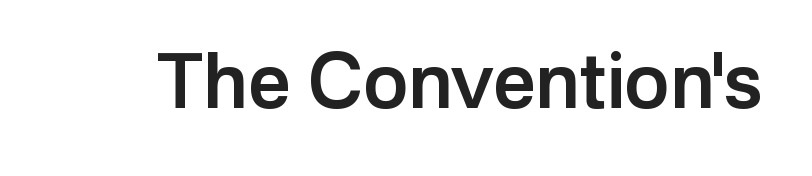
The image shows 75 px semibold sans-serif type, upright; set normal letter spacing, not underlined; low stroke contrast and a medium x-height.
